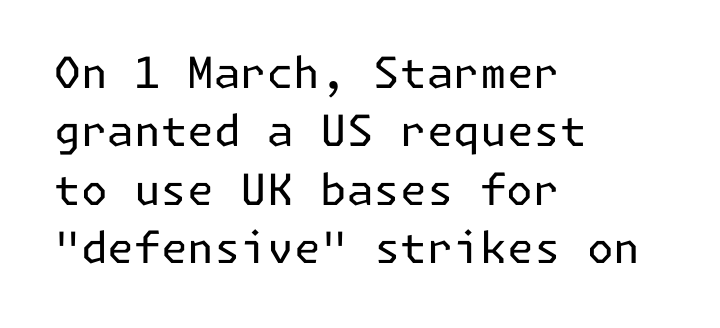
The image shows 43 px regular-weight sans-serif type, upright; set left-aligned, normal line spacing (1.36x), normal letter spacing, not underlined; low stroke contrast and a medium x-height.
